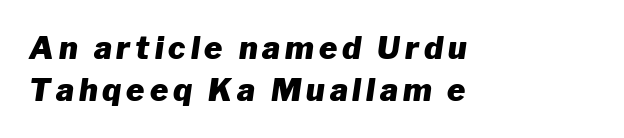
{"italic": "yes", "lean": "right", "slant_degrees": 8, "bold": "yes", "weight": "heavy", "width": "normal", "stroke_contrast": "low", "x_height": "medium", "monospaced": "no", "underline": "no", "align": "left", "line_spacing": "normal", "line_spacing_ratio": 1.35, "glyph_px": 31}
